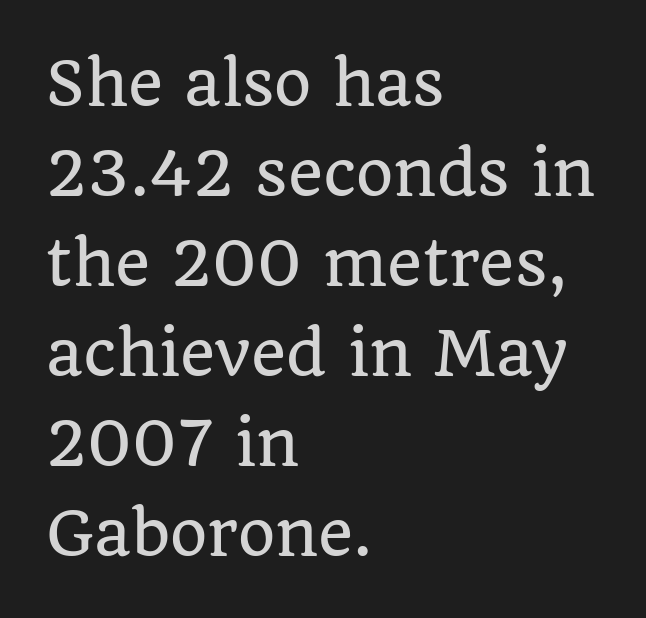
{"serif": "yes", "italic": "no", "width": "normal", "stroke_contrast": "low", "x_height": "large", "monospaced": "no", "underline": "no", "align": "left", "line_spacing": "normal", "line_spacing_ratio": 1.5, "letter_spacing": "normal", "letter_spacing_em": 0.0, "glyph_px": 60}
